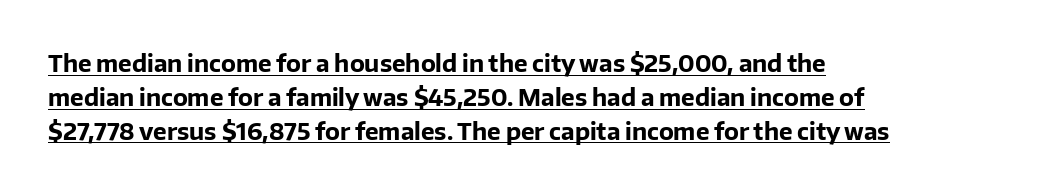
Q: Is the text bold? A: Yes.
Q: Is the text italic (slanted)? A: No, it is upright.
Q: Is the text underlined? A: Yes.
Q: How is the paragraph aligned? A: Left-aligned.
Q: Is the spacing between letters normal or unusually wide? A: Normal.
Q: Is the spacing between lines tight, normal or loose? A: Normal.
